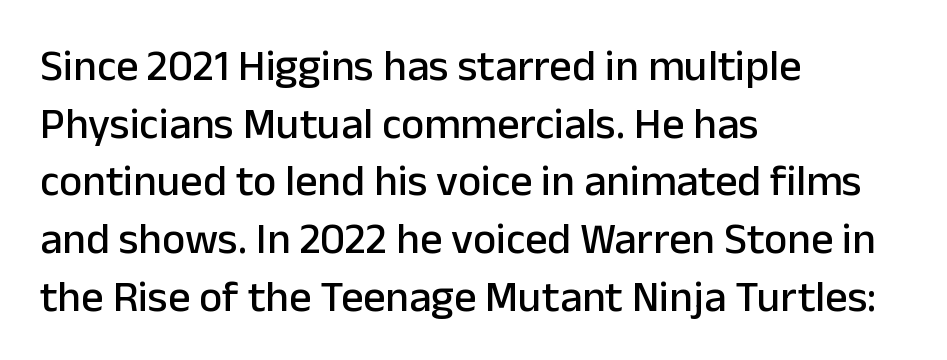
The image shows 44 px sans-serif type, upright; set left-aligned, normal line spacing (1.31x), normal letter spacing, not underlined; low stroke contrast and a medium x-height.
